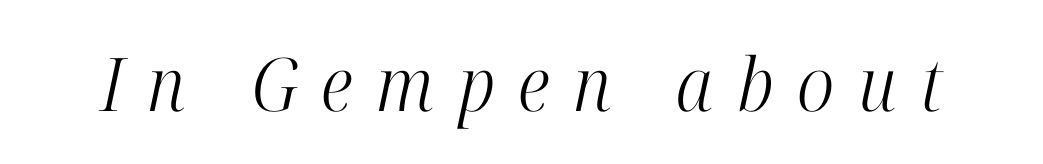
These lines are rendered in a variable-pitch font. The strokes are not fattened; the text isn't bold. Unmarked baselines from the first word to the last. Designer's note — italics engaged. There is plenty of visible air inserted between adjacent glyphs. Small tapered or slab feet sit at the stroke ends, so this counts as serif.
